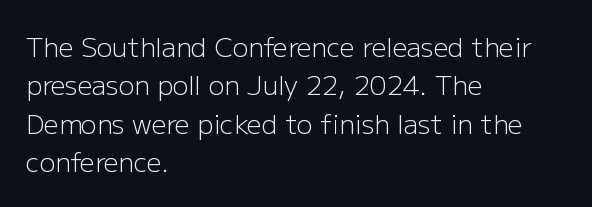
The image shows 26 px text type, upright; set left-aligned, normal line spacing (1.48x), normal letter spacing, not underlined.
